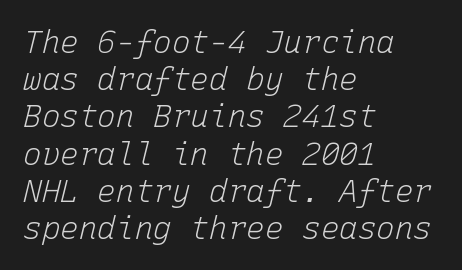
Stroke mass is kept to a normal reading level or below. The lines are quadded left. The rendering uses typewriter-style spacing with identical character cells. A bare baseline throughout the passage. Yep, that's italic — everything's leaning. Nobody touched the tracking dial on this one.
